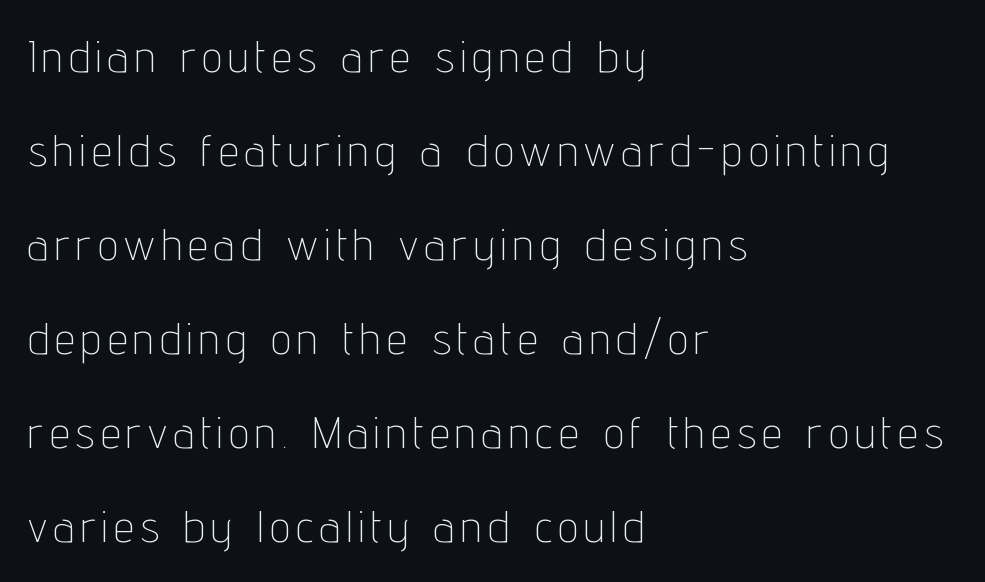
The face used here is proportionally spaced, like ordinary book or web type. A bare baseline throughout the passage. Leftover space on each line is placed entirely after the last word. Unlike a traditional serif, this face leaves its strokes unadorned.
